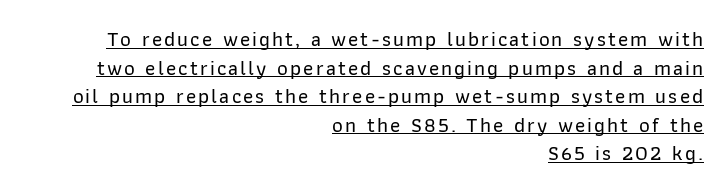
Regarding leading, the lines here are spaced in the standard way. Horizontal alignment here is rightward, an uncommon choice for prose. Is there an underline? Yes — a line sits under the letters. Vertical strokes here are truly vertical.
